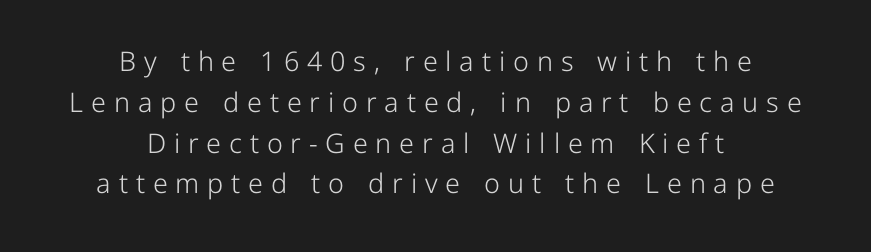
Q: Is the text bold? A: No.
Q: Is the text italic (slanted)? A: No, it is upright.
Q: Is the text underlined? A: No.
Q: How is the paragraph aligned? A: Centered.
Q: Is the spacing between letters normal or unusually wide? A: Unusually wide.
Q: Is the spacing between lines tight, normal or loose? A: Normal.
